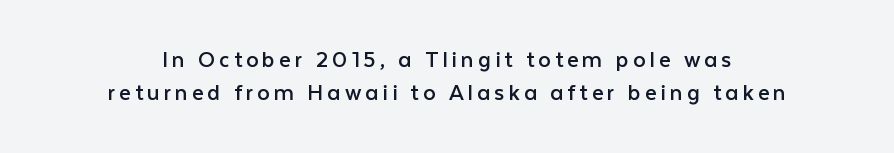
Q: Is the text bold? A: No.
Q: Is the text italic (slanted)? A: No, it is upright.
Q: Is the text underlined? A: No.
Q: How is the paragraph aligned? A: Centered.
Q: Is the spacing between lines tight, normal or loose? A: Normal.
